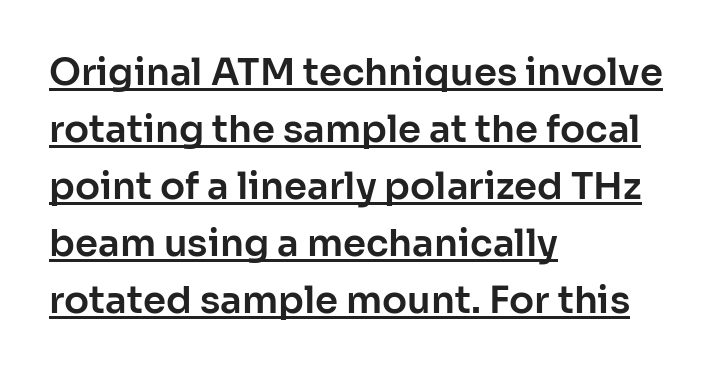
Caption: standard tracking, unaltered. Casual observation: everything's shoved over to the left. The sample's only ornament is a line tracing under the words. Do the characters align in a grid? No, the font is proportional.
